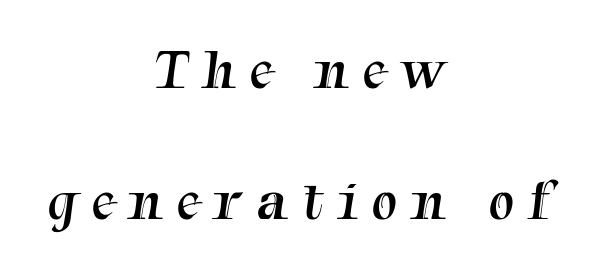
Here the designer chose a conventional face with non-uniform glyph widths. The passage shown has open, widely tracked lettering throughout. Is this a heavy cut? Hardly; it is regular or lighter. The baseline area is clear.
